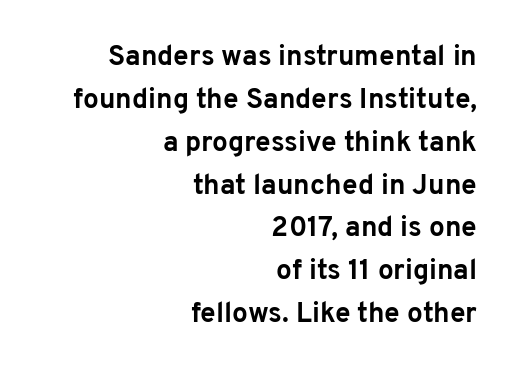
The image shows 28 px bold sans-serif type, upright; set right-aligned, normal line spacing (1.53x), normal letter spacing, not underlined; low stroke contrast and a medium x-height.
